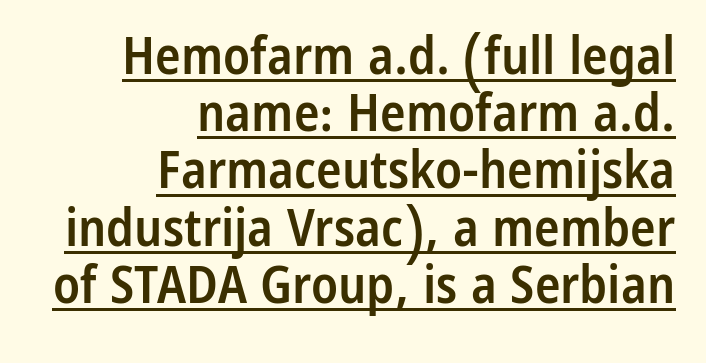
Q: Is the text bold? A: Semi-bold.
Q: Is the text italic (slanted)? A: No, it is upright.
Q: Is the typeface a serif or a sans-serif typeface? A: Sans-serif.
Q: Is the text underlined? A: Yes.
Q: How is the paragraph aligned? A: Right-aligned.
Q: Is the spacing between letters normal or unusually wide? A: Normal.
Q: Is the spacing between lines tight, normal or loose? A: Tight.
Q: Width (condensed, normal, or wide)? A: Condensed.
Q: Stroke contrast? A: Low.
Q: x-height? A: Medium.
Q: Monospaced? A: No.
